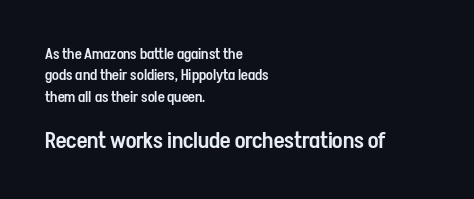
{"italic": "no", "bold": "semi", "underline": "no", "align": "left", "line_spacing": "normal", "line_spacing_ratio": 1.42, "letter_spacing": "normal", "letter_spacing_em": 0.0, "larger_block": "second", "size_ratio": 1.53, "glyph_px": 23}
